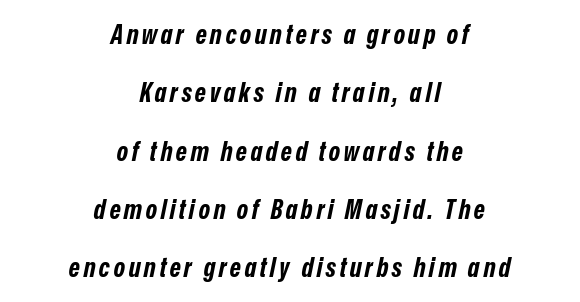
{"italic": "yes", "lean": "right", "slant_degrees": 12, "bold": "yes", "underline": "no", "align": "center", "line_spacing": "loose", "line_spacing_ratio": 2.16, "glyph_px": 27}
